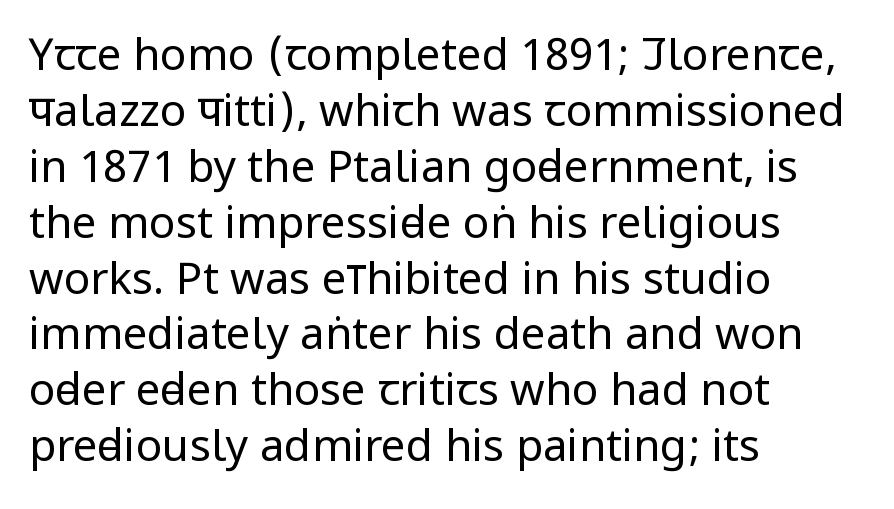
The image shows 44 px regular-weight, condensed sans-serif type, upright; set left-aligned, normal line spacing (1.27x), normal letter spacing, not underlined; low stroke contrast and a large x-height.
